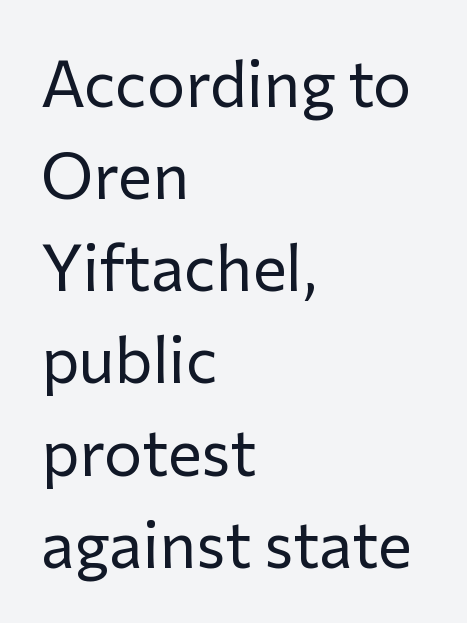
Q: Is the text bold? A: No.
Q: Is the text italic (slanted)? A: No, it is upright.
Q: Is the typeface a serif or a sans-serif typeface? A: Sans-serif.
Q: Is the text underlined? A: No.
Q: How is the paragraph aligned? A: Left-aligned.
Q: Is the spacing between letters normal or unusually wide? A: Normal.
Q: Is the spacing between lines tight, normal or loose? A: Normal.
Q: Width (condensed, normal, or wide)? A: Normal.
Q: Stroke contrast? A: Low.
Q: x-height? A: Medium.
Q: Monospaced? A: No.
